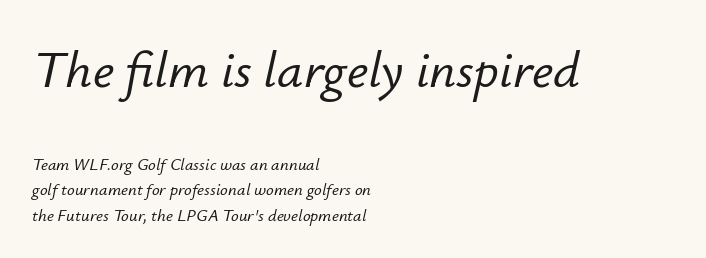
How are the letters spaced? Ordinarily, with no added tracking. The rendering uses natural spacing where letterforms have individual widths. Slant detected: the letters are inclined. Look at the glyph heights: the upper group is clearly the bigger setting.
